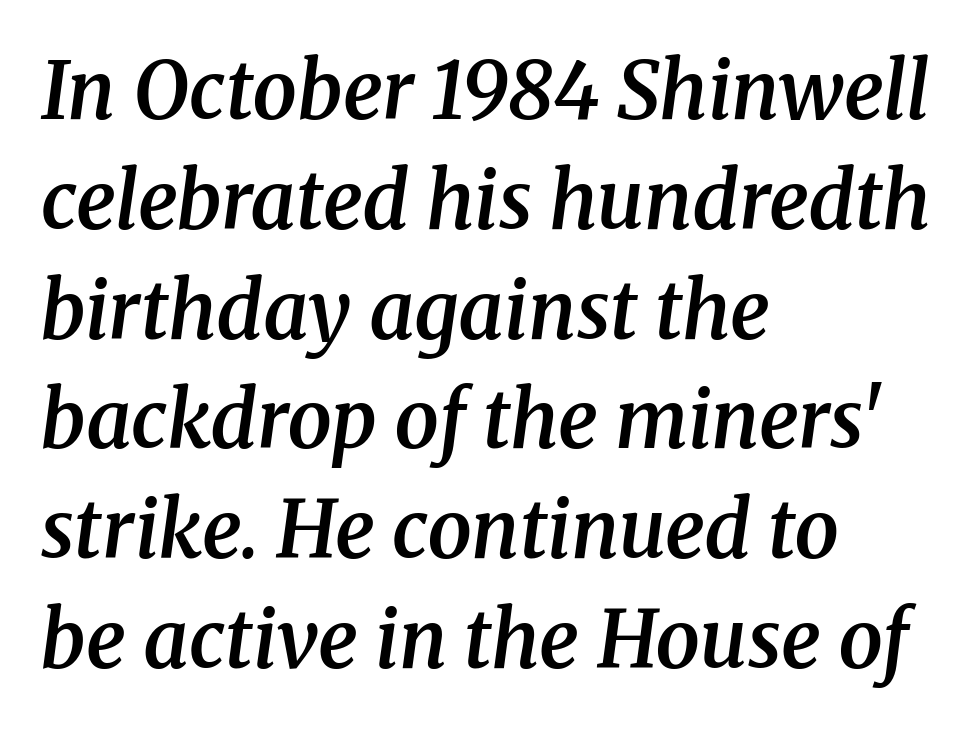
The image shows 79 px semibold serif type, italic (leaning right); set left-aligned, normal line spacing (1.39x), normal letter spacing, not underlined; medium stroke contrast and a medium x-height.
